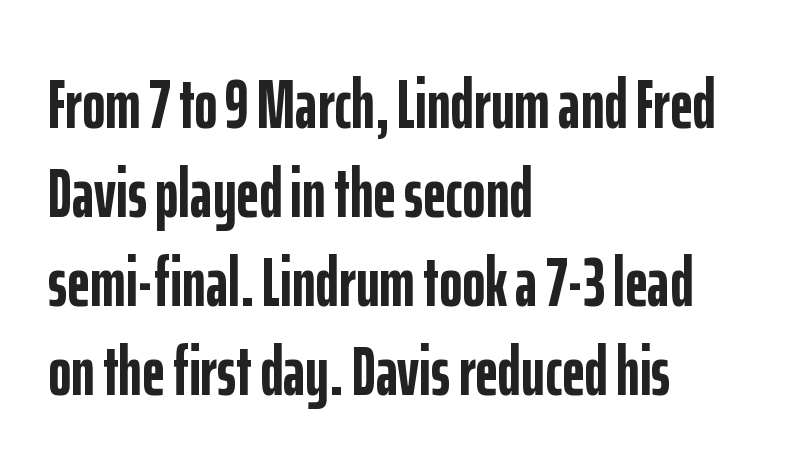
The image shows 70 px semibold, condensed sans-serif type, upright; set left-aligned, normal line spacing (1.27x), normal letter spacing, not underlined; low stroke contrast and a medium x-height.
